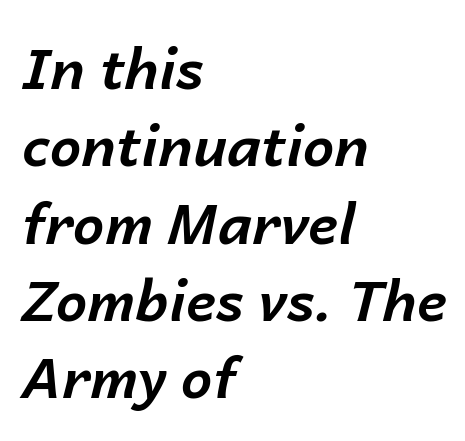
Observe the lean: these are italic letterforms. Is this a fixed-width face? No — the glyphs have proportional, varying widths. Whoever set this chose a conventional vertical rhythm. The face used here has the dense, thick strokes of a bold. Words float on clear page, feet unadorned.
